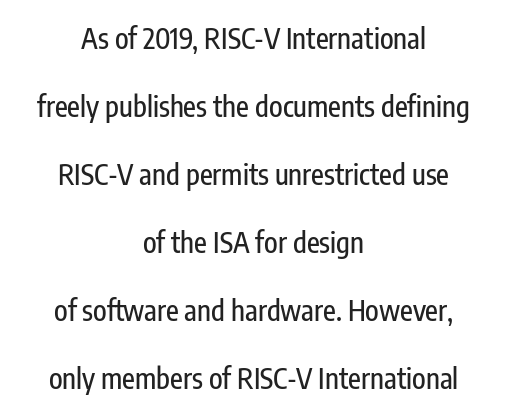
{"serif": "no", "italic": "no", "width": "condensed", "stroke_contrast": "low", "x_height": "medium", "monospaced": "no", "underline": "no", "align": "center", "line_spacing": "loose", "line_spacing_ratio": 2.43, "letter_spacing": "normal", "letter_spacing_em": 0.0, "glyph_px": 28}
